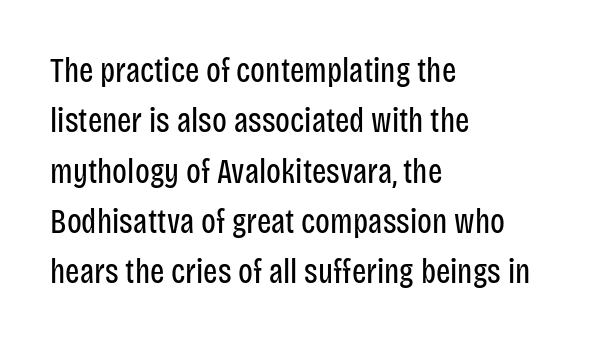
{"serif": "no", "italic": "no", "bold": "no", "weight": "regular", "width": "condensed", "stroke_contrast": "low", "x_height": "large", "monospaced": "no", "underline": "no", "align": "left", "line_spacing": "normal", "line_spacing_ratio": 1.48, "letter_spacing": "normal", "letter_spacing_em": 0.0, "glyph_px": 34}
